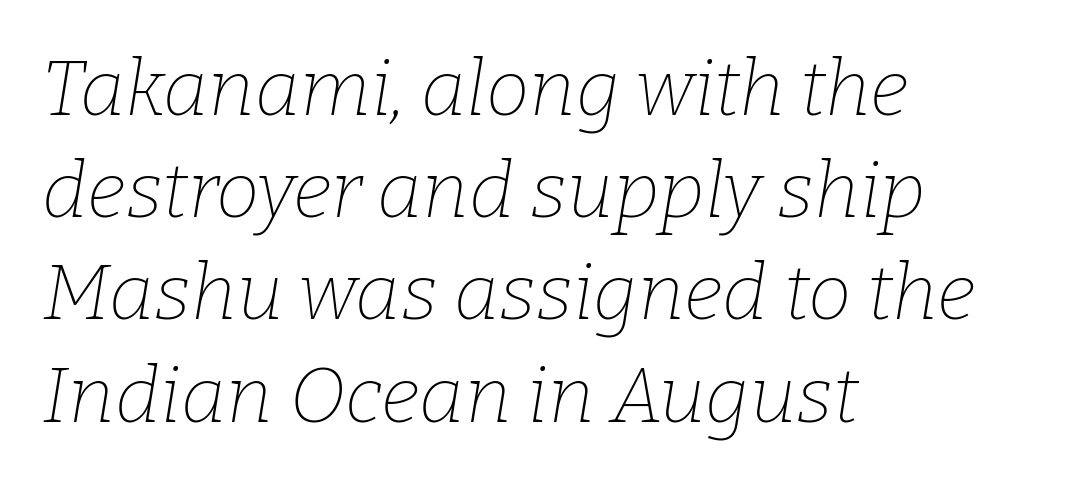
The image shows 78 px thin serif type, italic (leaning right); set left-aligned, normal line spacing (1.31x), normal letter spacing, not underlined; low stroke contrast and a medium x-height.
